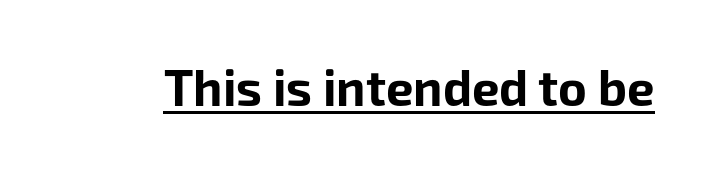
The image shows 49 px bold sans-serif type, upright; set normal letter spacing, underlined; low stroke contrast and a medium x-height.
